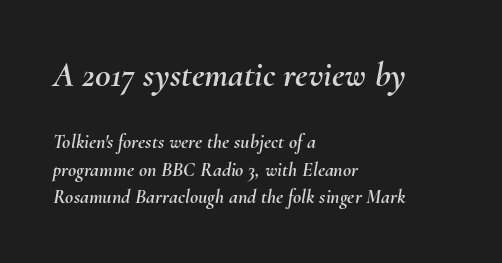
The image shows 35 px text type, italic (leaning right); set left-aligned, normal line spacing (1.38x), normal letter spacing, not underlined; the first (top) block is 1.75x larger; medium stroke contrast and a small x-height.
